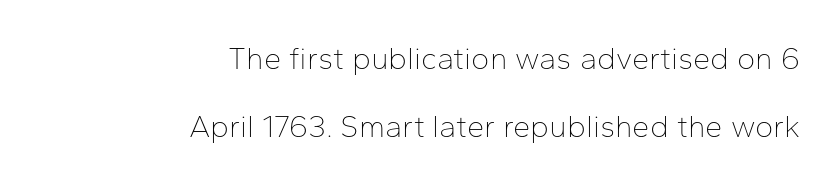
The image shows 31 px thin sans-serif type, upright; set right-aligned, loose line spacing (2.18x), normal letter spacing, not underlined; low stroke contrast and a medium x-height.
